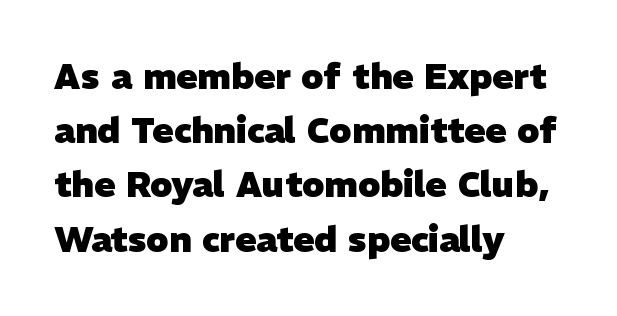
Where is the straight margin? On the left. Whoever set this chose a conventional vertical rhythm. Looks like regular typesetting: each glyph gets only the width it needs. The face used here is a sans, in the tradition of grotesques and geometrics.
